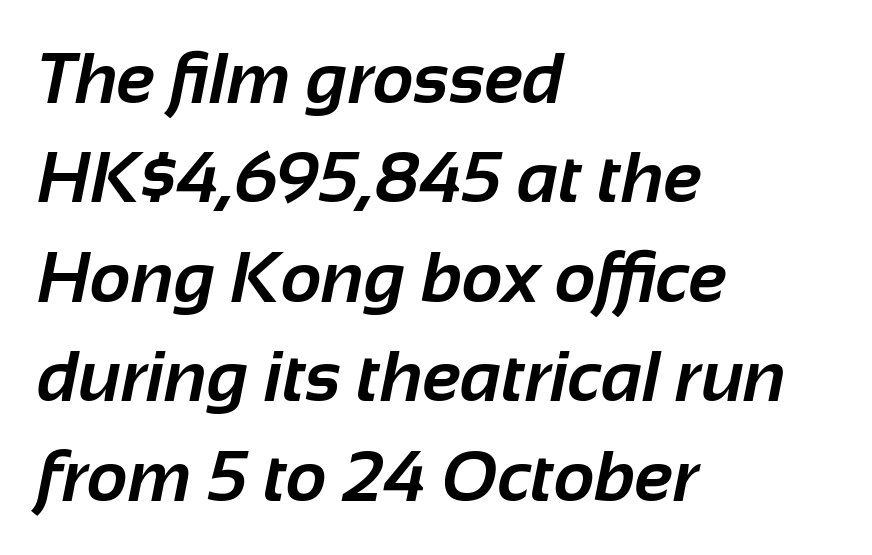
{"serif": "no", "bold": "yes", "weight": "bold", "width": "normal", "stroke_contrast": "low", "x_height": "medium", "monospaced": "no", "underline": "no", "align": "left", "line_spacing": "normal", "line_spacing_ratio": 1.4, "letter_spacing": "normal", "letter_spacing_em": 0.0, "glyph_px": 71}
